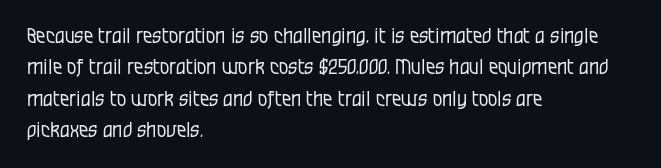
Ordinary non-slanted type is in use. Honestly, the row spacing looks completely unremarkable. These lines keep a tight, regular rhythm from letter to letter. These lines stack with their left ends in a neat column.
